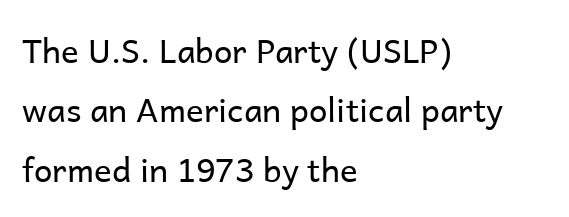
Q: Is the text bold? A: No.
Q: Is the text italic (slanted)? A: No, it is upright.
Q: Is the typeface a serif or a sans-serif typeface? A: Sans-serif.
Q: Is the text underlined? A: No.
Q: How is the paragraph aligned? A: Left-aligned.
Q: Is the spacing between letters normal or unusually wide? A: Normal.
Q: Width (condensed, normal, or wide)? A: Normal.
Q: Stroke contrast? A: Low.
Q: x-height? A: Medium.
Q: Monospaced? A: No.
